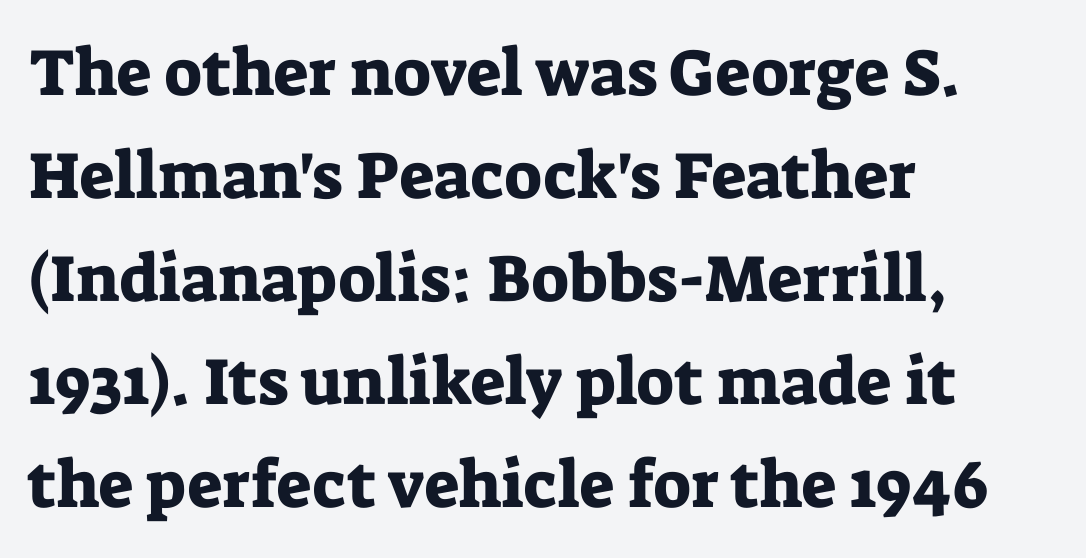
Q: Is the text italic (slanted)? A: No, it is upright.
Q: Is the typeface a serif or a sans-serif typeface? A: Serif.
Q: Is the text underlined? A: No.
Q: How is the paragraph aligned? A: Left-aligned.
Q: Is the spacing between letters normal or unusually wide? A: Normal.
Q: Is the spacing between lines tight, normal or loose? A: Normal.
Q: Width (condensed, normal, or wide)? A: Normal.
Q: Stroke contrast? A: Low.
Q: x-height? A: Medium.
Q: Monospaced? A: No.
